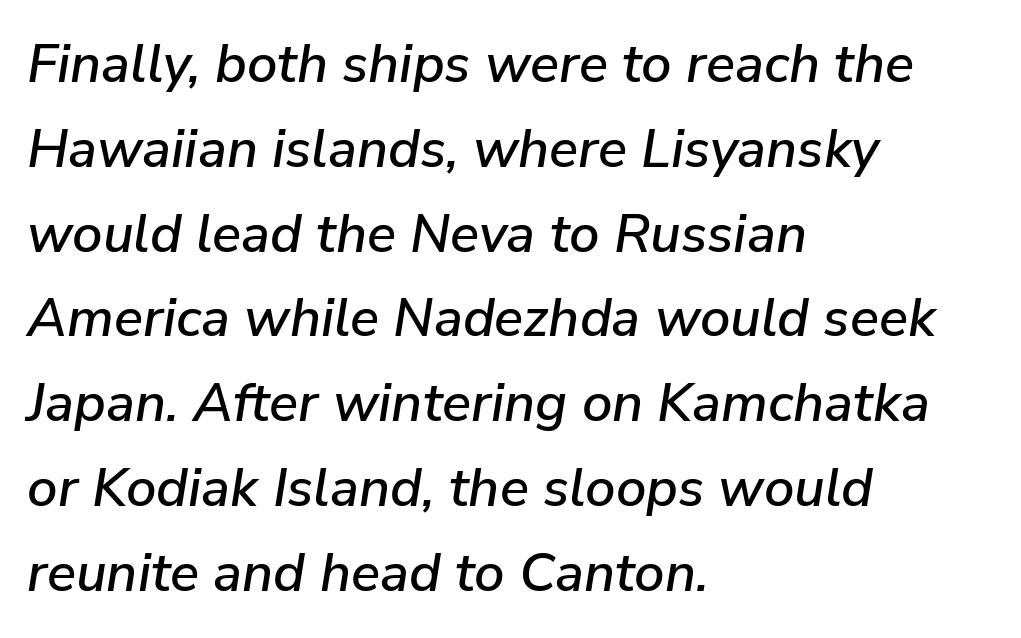
Q: Is the text italic (slanted)? A: Yes, it leans right by about 9 degrees.
Q: Is the text underlined? A: No.
Q: How is the paragraph aligned? A: Left-aligned.
Q: Is the spacing between letters normal or unusually wide? A: Normal.
Q: Is the spacing between lines tight, normal or loose? A: Normal.
Q: Width (condensed, normal, or wide)? A: Normal.
Q: Stroke contrast? A: Low.
Q: x-height? A: Medium.
Q: Monospaced? A: No.
